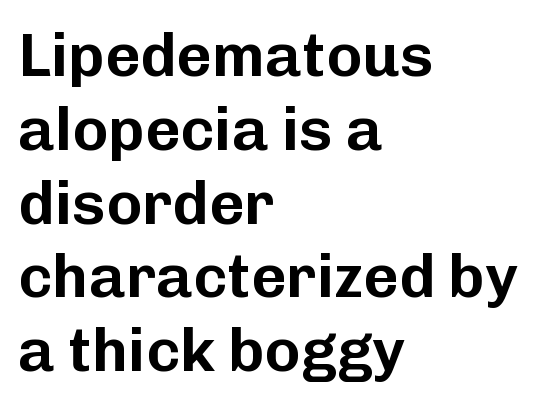
Caption: multi-line text, flush left, ragged right. This sample uses a sans-serif face. The glyphs are unaccompanied by any horizontal stroke below them. Standard letterfit; no display-style spreading of the glyphs.
